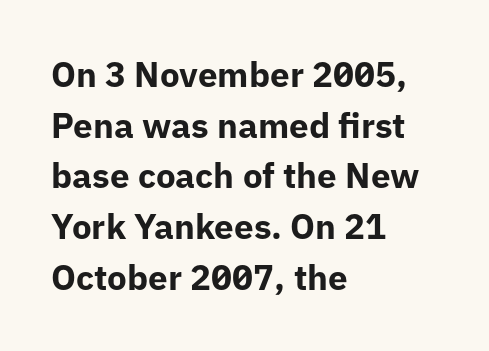
Between one letter and the next there's only the usual sliver of space. A roman cut, with each character standing at attention. The zone under the glyphs is completely vacant. Does the weight exceed regular? Yes, all the way to bold. Layout note: lines flush left. Each letter's strokes conclude bluntly, with no projecting serifs.
